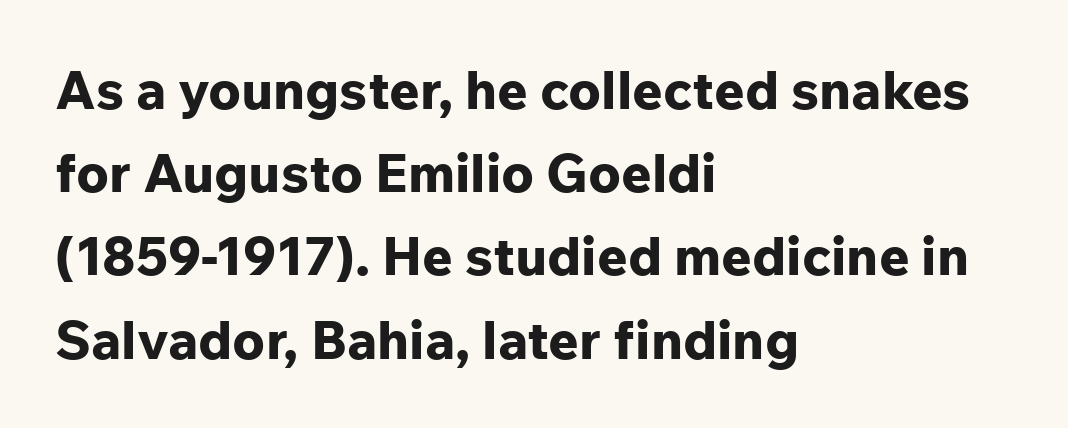
The image shows 53 px bold sans-serif type, upright; set left-aligned, normal line spacing (1.57x), normal letter spacing, not underlined; low stroke contrast and a medium x-height.
